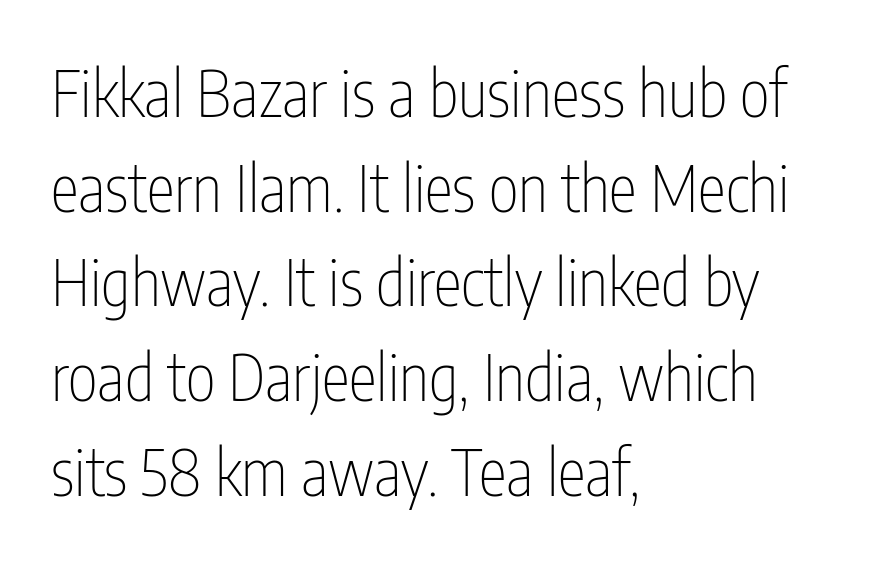
These lines are rendered in a variable-pitch font. Check where the strokes stop: nothing finishes them off — pure sans. Tall strokes in this sample are plumb rather than angled. These lines sit exactly where default settings would place them. In CSS terms this would be text-align: left. Descenders are the only things crossing below the line.
